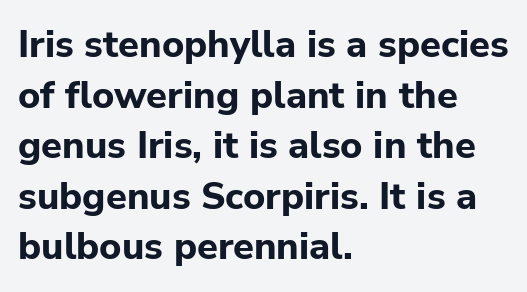
Q: Is the text bold? A: Yes.
Q: Is the text italic (slanted)? A: No, it is upright.
Q: Is the typeface a serif or a sans-serif typeface? A: Sans-serif.
Q: Is the text underlined? A: No.
Q: How is the paragraph aligned? A: Left-aligned.
Q: Is the spacing between letters normal or unusually wide? A: Normal.
Q: Is the spacing between lines tight, normal or loose? A: Normal.
Q: Width (condensed, normal, or wide)? A: Normal.
Q: Stroke contrast? A: Low.
Q: x-height? A: Medium.
Q: Monospaced? A: No.
